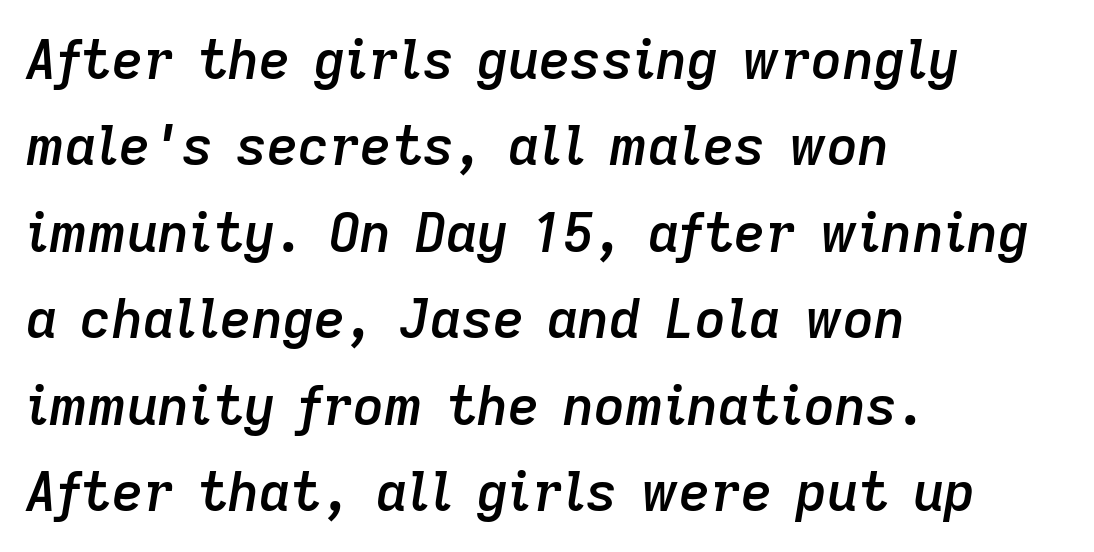
{"italic": "yes", "lean": "right", "slant_degrees": 9, "bold": "semi", "weight": "semibold", "width": "normal", "stroke_contrast": "low", "x_height": "medium", "monospaced": "no", "underline": "no", "align": "left", "line_spacing": "normal", "line_spacing_ratio": 1.6, "letter_spacing": "normal", "letter_spacing_em": 0.0, "glyph_px": 54}
